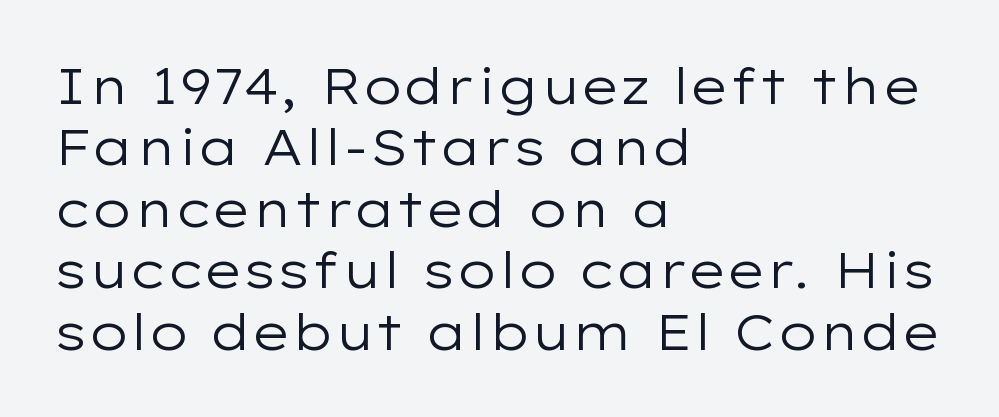
Think of a printed novel: that variable character pitch is what you see here. A sans-serif font was chosen for this passage. The font sits on the lighter half of the weight spectrum, regular included. Check under the words: just untouched page.
